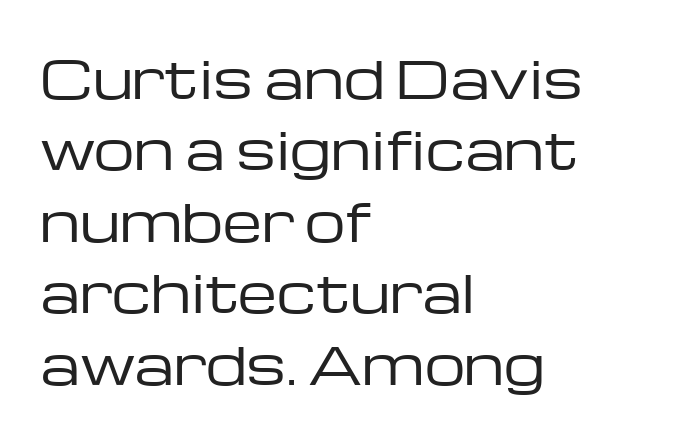
{"serif": "no", "italic": "no", "bold": "no", "weight": "regular", "width": "wide", "stroke_contrast": "low", "x_height": "medium", "monospaced": "no", "underline": "no", "align": "left", "line_spacing": "normal", "line_spacing_ratio": 1.4, "letter_spacing": "normal", "letter_spacing_em": 0.0, "glyph_px": 51}
